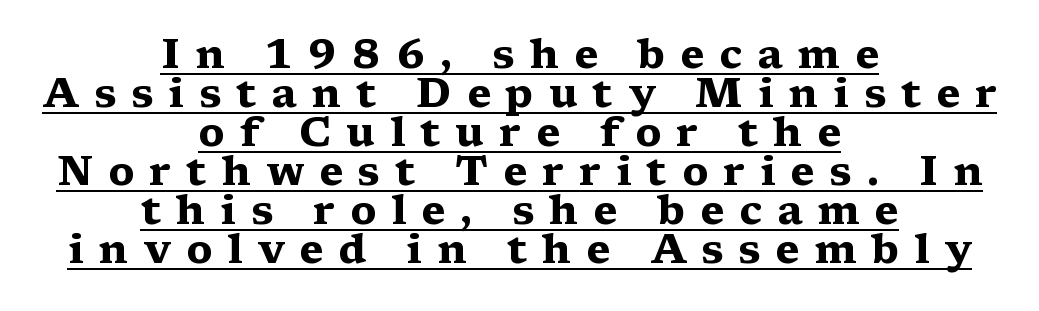
{"serif": "yes", "italic": "no", "bold": "yes", "weight": "heavy", "width": "wide", "stroke_contrast": "medium", "x_height": "medium", "monospaced": "no", "underline": "yes", "align": "center", "line_spacing": "tight", "line_spacing_ratio": 0.95, "letter_spacing": "wide", "letter_spacing_em": 0.37, "glyph_px": 41}
